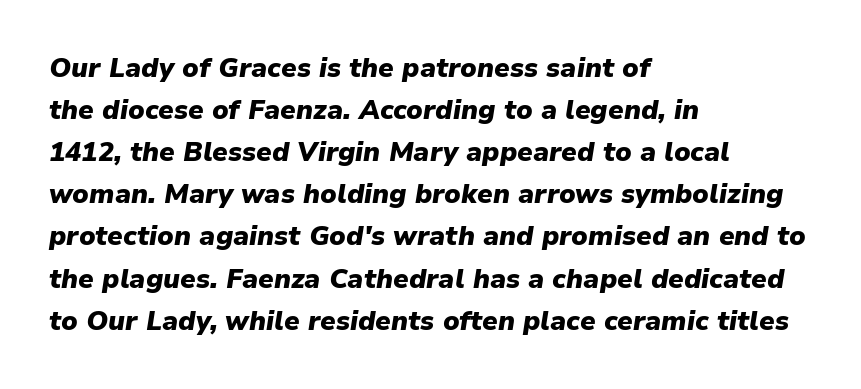
Chunky letters — that's bold for sure. Observe the lean: these are italic letterforms. Honestly, there is no underline to notice here at all. Students, observe: this is what conventionally led text looks like. How are the letters spaced? Ordinarily, with no added tracking.
